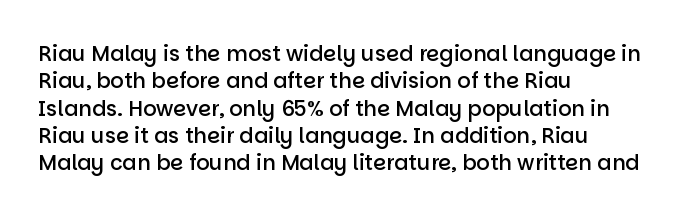
The image shows 21 px text type, upright; set left-aligned, normal line spacing (1.3x), normal letter spacing, not underlined.
